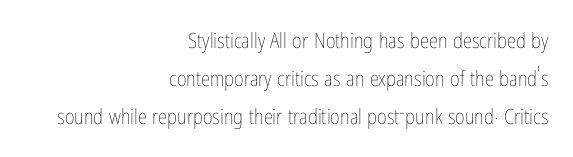
Short note: letters normally spaced. Right-aligned paragraph, ragged on the left. Caption: face not bold, strokes unweighted. Descender tails drop into unmarked territory. Designer's note — italics off, roman on.
